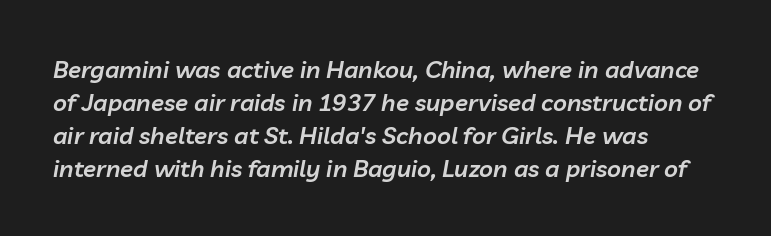
Does extra space separate the letters? No, they use regular spacing. How would I describe the line gaps? Plain and ordinary. There's an unmistakable incline to the writing here. These lines stack with their left ends in a neat column. As a designer I'd log this as weight 600, semibold. Bare-footed words on every line.
